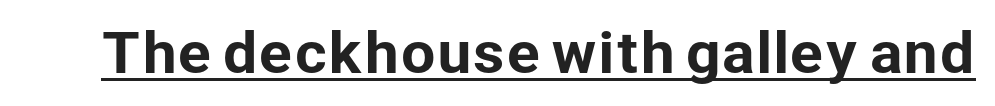
The image shows 55 px sans-serif type, upright; set normal letter spacing, underlined; low stroke contrast and a medium x-height.
